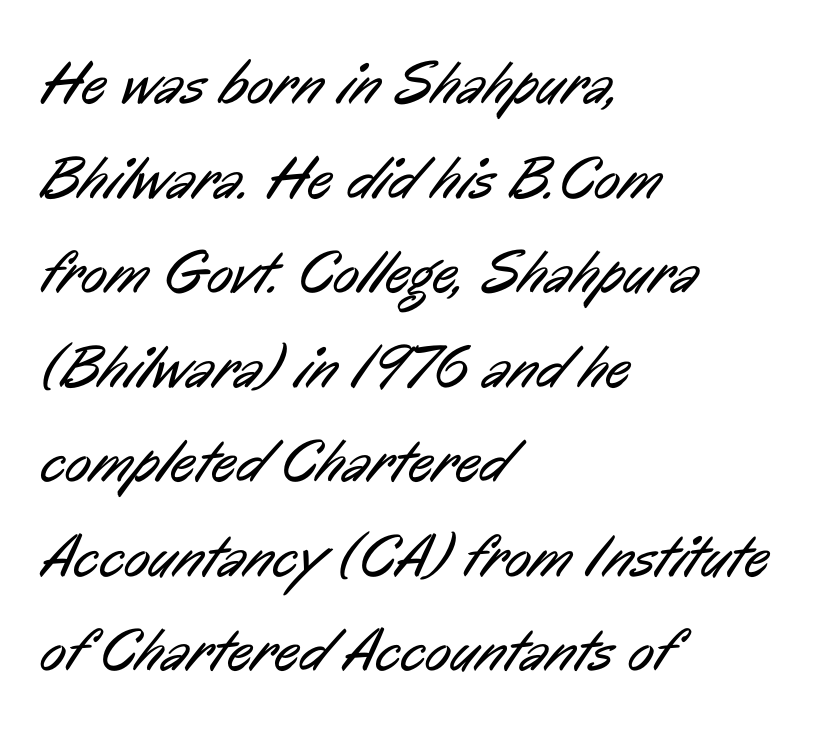
Q: Is the text bold? A: No.
Q: Is the typeface a serif or a sans-serif typeface? A: Sans-serif.
Q: Is the text underlined? A: No.
Q: How is the paragraph aligned? A: Left-aligned.
Q: Is the spacing between letters normal or unusually wide? A: Normal.
Q: Is the spacing between lines tight, normal or loose? A: Normal.
Q: Width (condensed, normal, or wide)? A: Condensed.
Q: Stroke contrast? A: Low.
Q: x-height? A: Medium.
Q: Monospaced? A: No.
